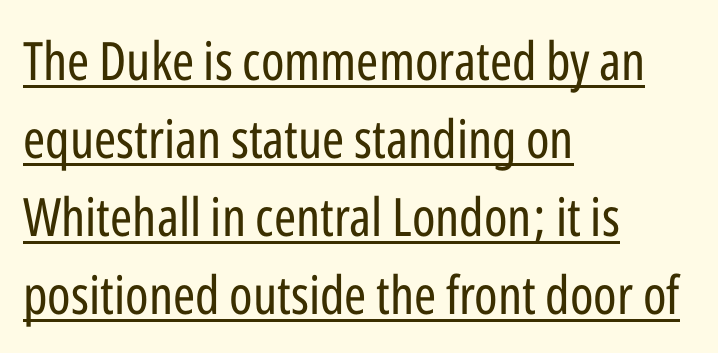
Q: Is the text bold? A: No.
Q: Is the text italic (slanted)? A: No, it is upright.
Q: Is the typeface a serif or a sans-serif typeface? A: Sans-serif.
Q: Is the text underlined? A: Yes.
Q: How is the paragraph aligned? A: Left-aligned.
Q: Is the spacing between letters normal or unusually wide? A: Normal.
Q: Is the spacing between lines tight, normal or loose? A: Normal.
Q: Width (condensed, normal, or wide)? A: Condensed.
Q: Stroke contrast? A: Low.
Q: x-height? A: Medium.
Q: Monospaced? A: No.
